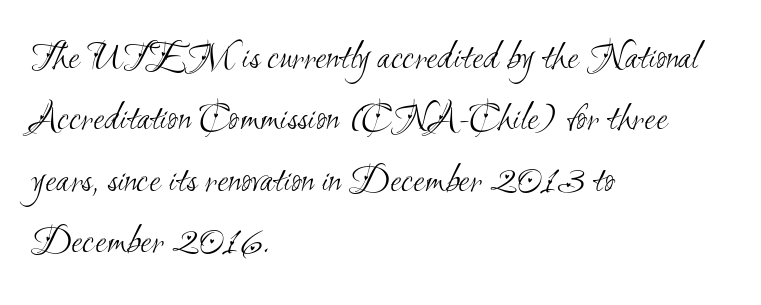
The image shows 41 px light, condensed sans-serif type; set left-aligned, normal line spacing (1.5x), normal letter spacing, not underlined; medium stroke contrast and a small x-height.
